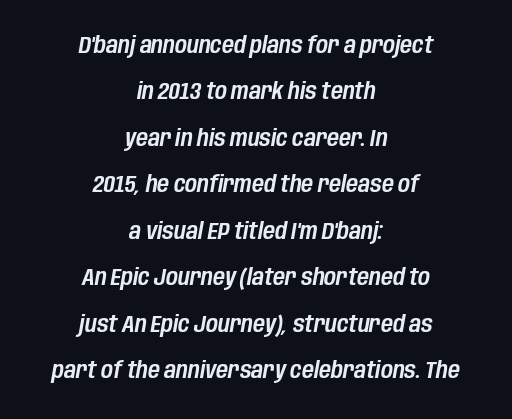
The image shows 23 px text type, italic (leaning right); set centered, loose line spacing (2.02x), normal letter spacing, not underlined.
